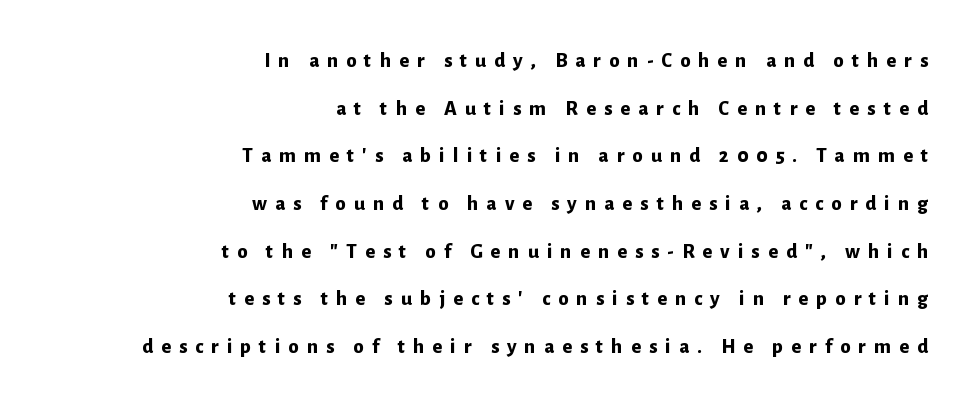
Plain, unruled lines of type. The letters stand straight up with perfectly vertical stems. Heft: maximum for text — a bold. The ragged edge is on the left, which tells us the setting is flush right. Airy leading. You could only call the tracking loose — the letters float apart.
